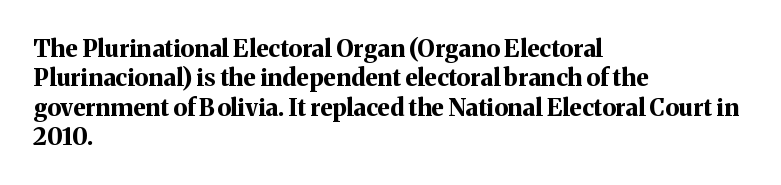
The image shows 24 px bold type, upright; set left-aligned, line spacing 1.22x, normal letter spacing, not underlined.
